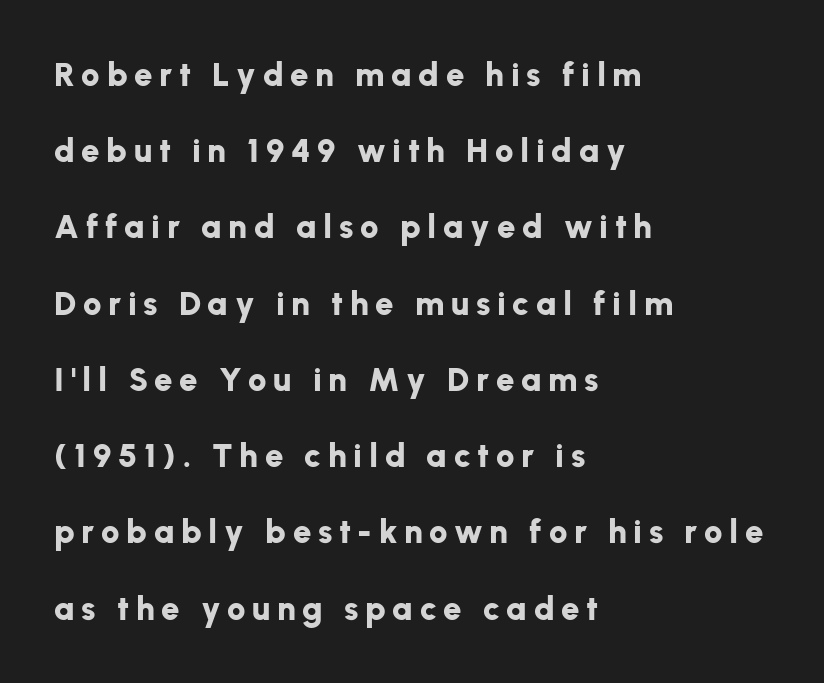
Q: Is the text bold? A: Yes.
Q: Is the text italic (slanted)? A: No, it is upright.
Q: Is the typeface a serif or a sans-serif typeface? A: Sans-serif.
Q: Is the text underlined? A: No.
Q: How is the paragraph aligned? A: Left-aligned.
Q: Is the spacing between letters normal or unusually wide? A: Unusually wide.
Q: Is the spacing between lines tight, normal or loose? A: Loose.
Q: Width (condensed, normal, or wide)? A: Normal.
Q: Stroke contrast? A: Low.
Q: x-height? A: Medium.
Q: Monospaced? A: No.
